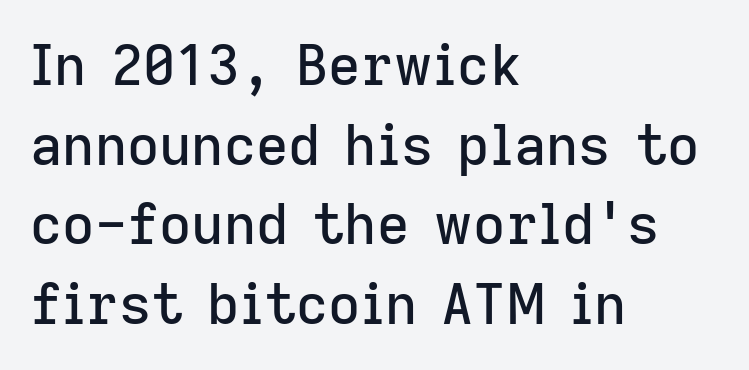
Q: Is the text italic (slanted)? A: No, it is upright.
Q: Is the typeface a serif or a sans-serif typeface? A: Sans-serif.
Q: Is the text underlined? A: No.
Q: How is the paragraph aligned? A: Left-aligned.
Q: Is the spacing between letters normal or unusually wide? A: Normal.
Q: Is the spacing between lines tight, normal or loose? A: Normal.
Q: Width (condensed, normal, or wide)? A: Normal.
Q: Stroke contrast? A: Low.
Q: x-height? A: Medium.
Q: Monospaced? A: No.
